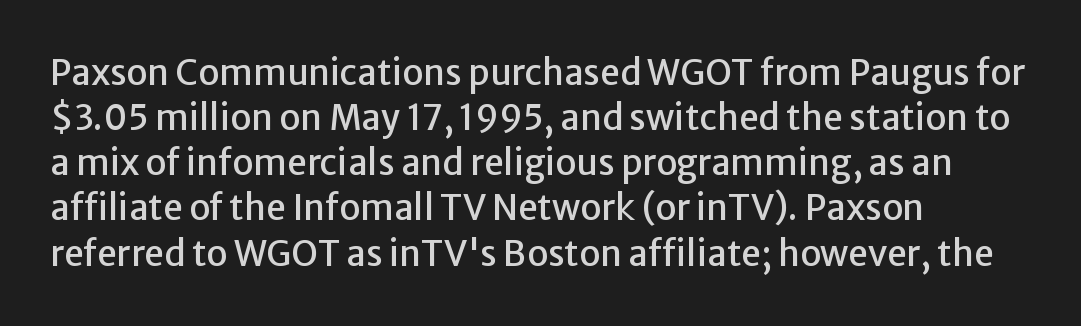
{"serif": "no", "italic": "no", "width": "normal", "stroke_contrast": "low", "x_height": "medium", "monospaced": "no", "underline": "no", "align": "left", "line_spacing": "normal", "line_spacing_ratio": 1.29, "letter_spacing": "normal", "letter_spacing_em": 0.0, "glyph_px": 35}
